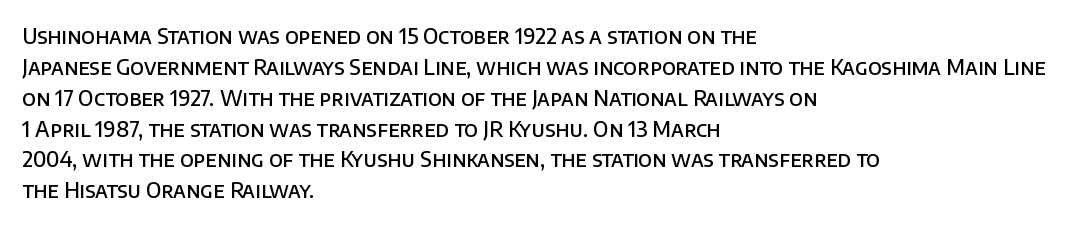
{"italic": "no", "bold": "semi", "underline": "no", "align": "left", "line_spacing": "normal", "line_spacing_ratio": 1.47, "letter_spacing": "normal", "letter_spacing_em": 0.0, "glyph_px": 21}
